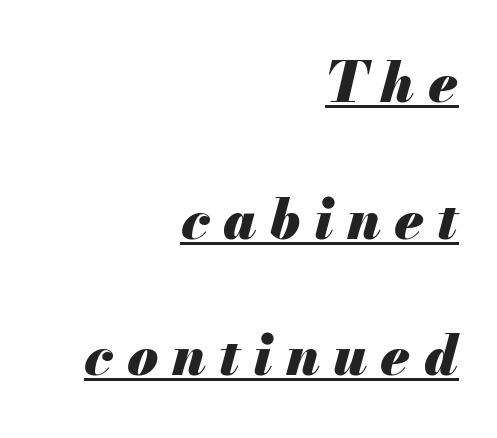
This rendering widens character spacing well past its baseline value. Underline: present. The letters advance in unequal steps, a hallmark of proportional type. Line ends are locked; line starts wander. Bold? Absolutely — the strokes are thick and heavy. Notice the wide empty band between every row — that's loose leading.
